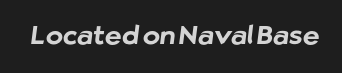
The image shows 26 px bold type; set normal letter spacing, not underlined.
